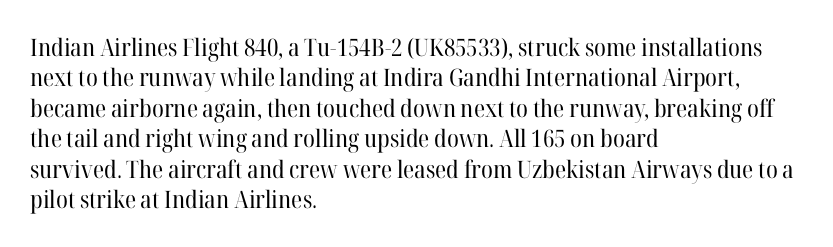
{"italic": "no", "bold": "no", "underline": "no", "align": "left", "line_spacing": "normal", "line_spacing_ratio": 1.27, "letter_spacing": "normal", "letter_spacing_em": 0.0, "glyph_px": 24}
